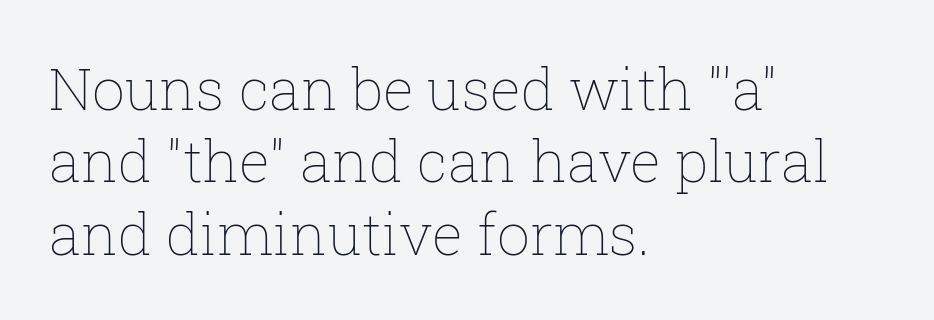
The image shows 58 px thin type, upright; set left-aligned, normal line spacing (1.25x), normal letter spacing, not underlined; low stroke contrast and a medium x-height.
